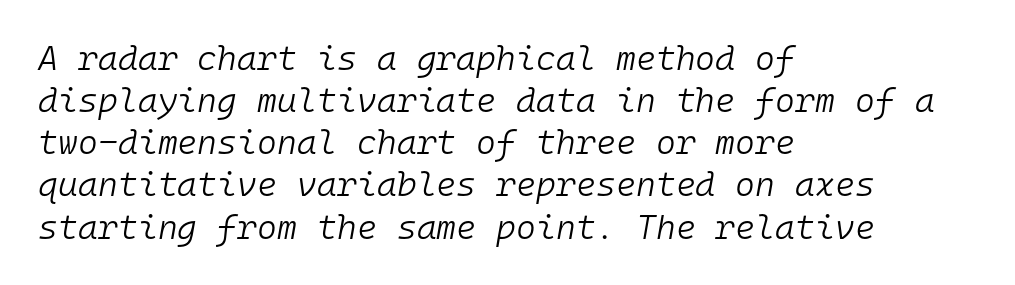
Stems and bowls with no extra thickness — not bold. Decoration check: the copy has no underline. These lines keep a tight, regular rhythm from letter to letter. Quick note: italic. Does the copy run flush right? No — it runs flush left.
